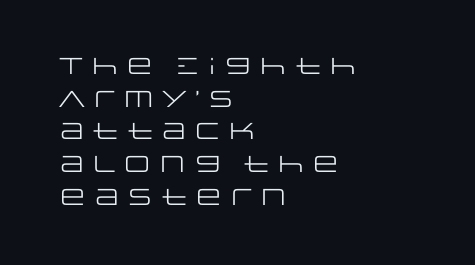
The image shows 23 px text type, upright; set left-aligned, normal line spacing (1.42x), normal letter spacing, not underlined.
